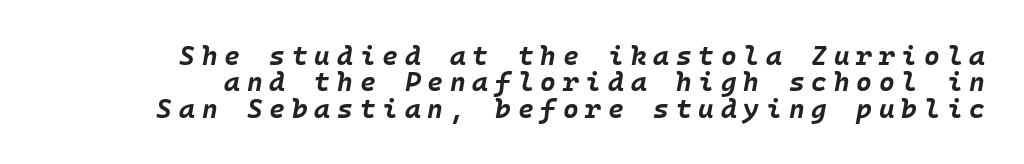
{"italic": "yes", "lean": "right", "slant_degrees": 10, "bold": "yes", "underline": "no", "line_spacing": "tight", "line_spacing_ratio": 0.98, "letter_spacing": "wide", "letter_spacing_em": 0.25, "glyph_px": 27}
